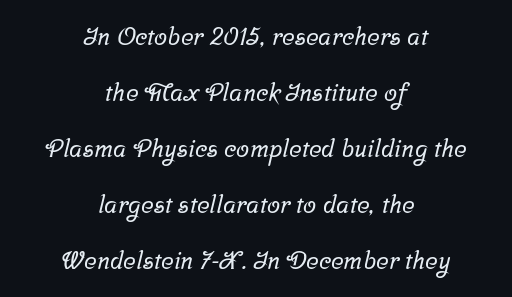
Alignment: centered. Quick note: interline space is abundant. The zone under the glyphs is completely vacant. The horizontal fit of the characters is conventional and even.
